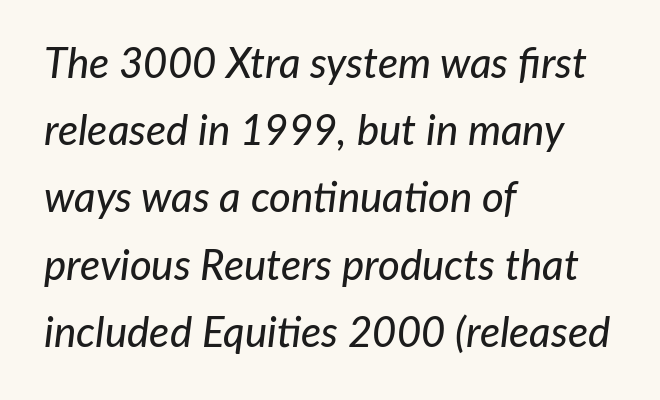
The image shows 42 px text type, italic (leaning right); set left-aligned, normal line spacing (1.6x), normal letter spacing, not underlined; low stroke contrast and a medium x-height.
